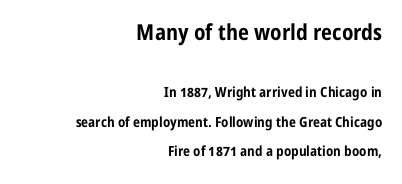
{"italic": "no", "bold": "yes", "underline": "no", "align": "right", "line_spacing": "loose", "line_spacing_ratio": 2.11, "letter_spacing": "normal", "letter_spacing_em": 0.0, "larger_block": "first", "size_ratio": 1.57, "glyph_px": 22}
